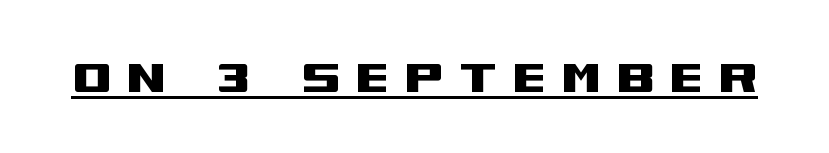
Q: Is the text italic (slanted)? A: No, it is upright.
Q: Is the typeface a serif or a sans-serif typeface? A: Sans-serif.
Q: Is the text underlined? A: Yes.
Q: Is the spacing between letters normal or unusually wide? A: Unusually wide.
Q: Width (condensed, normal, or wide)? A: Wide.
Q: Stroke contrast? A: Medium.
Q: x-height? A: Large.
Q: Monospaced? A: No.
